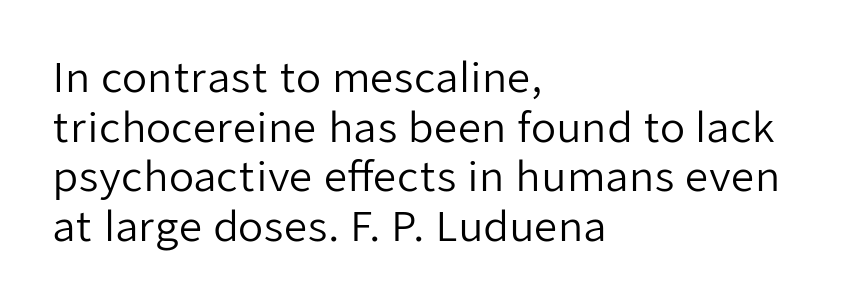
Tall strokes in this sample are plumb rather than angled. Are there feet on the stems? There aren't — it's a sans. The strokes are not fattened; the text isn't bold. The strip under each line holds only bare page. Observe the ordinary spacing: letters are neighbours, not strangers. The face used here is proportionally spaced, like ordinary book or web type.
